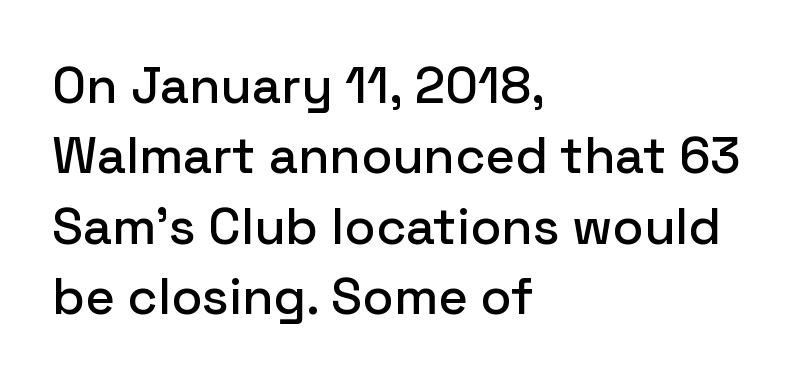
{"serif": "no", "italic": "no", "width": "normal", "stroke_contrast": "low", "x_height": "medium", "monospaced": "no", "underline": "no", "align": "left", "line_spacing": "normal", "line_spacing_ratio": 1.38, "letter_spacing": "normal", "letter_spacing_em": 0.0, "glyph_px": 51}
